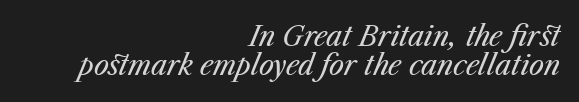
{"italic": "yes", "lean": "right", "slant_degrees": 23, "bold": "no", "underline": "no", "align": "right", "line_spacing": "tight", "line_spacing_ratio": 1.06, "letter_spacing": "normal", "letter_spacing_em": 0.0, "glyph_px": 27}
